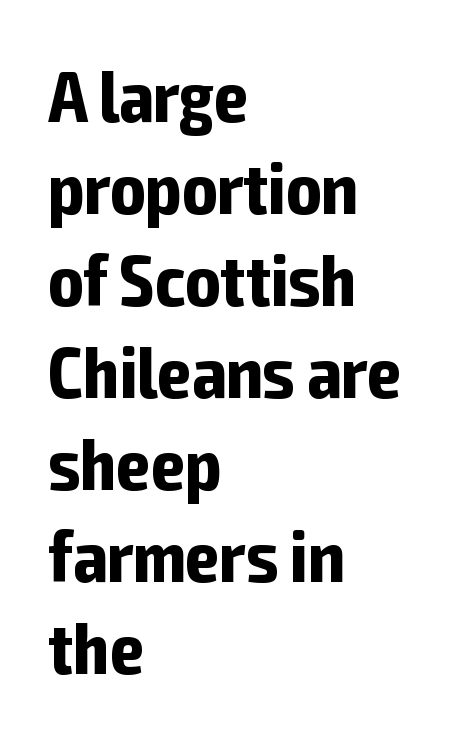
{"serif": "no", "italic": "no", "bold": "yes", "weight": "bold", "width": "condensed", "stroke_contrast": "low", "x_height": "medium", "monospaced": "no", "underline": "no", "align": "left", "line_spacing": "normal", "line_spacing_ratio": 1.26, "letter_spacing": "normal", "letter_spacing_em": 0.0, "glyph_px": 73}
